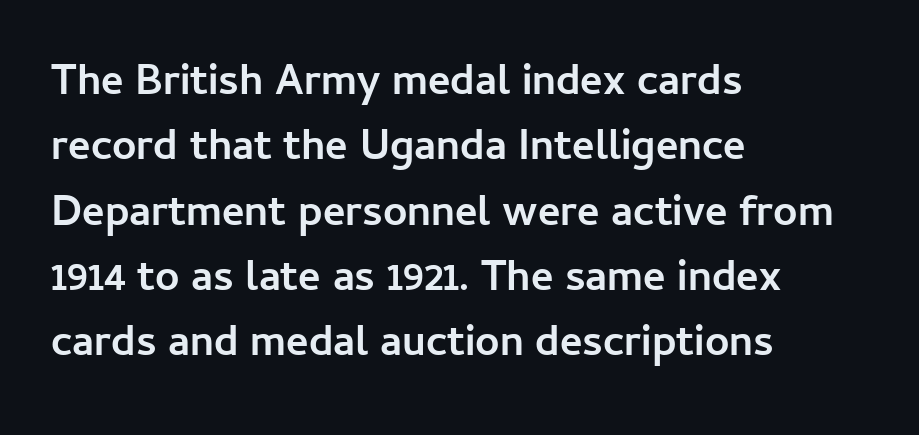
{"serif": "no", "italic": "no", "bold": "yes", "weight": "semibold", "width": "normal", "stroke_contrast": "low", "x_height": "medium", "monospaced": "no", "underline": "no", "align": "left", "line_spacing": "normal", "line_spacing_ratio": 1.52, "letter_spacing": "normal", "letter_spacing_em": 0.0, "glyph_px": 43}
